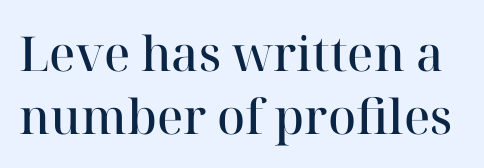
{"serif": "yes", "italic": "no", "bold": "semi", "weight": "semibold", "width": "normal", "stroke_contrast": "high", "x_height": "medium", "monospaced": "no", "underline": "no", "line_spacing": "normal", "line_spacing_ratio": 1.31, "letter_spacing": "normal", "letter_spacing_em": 0.0, "glyph_px": 48}
